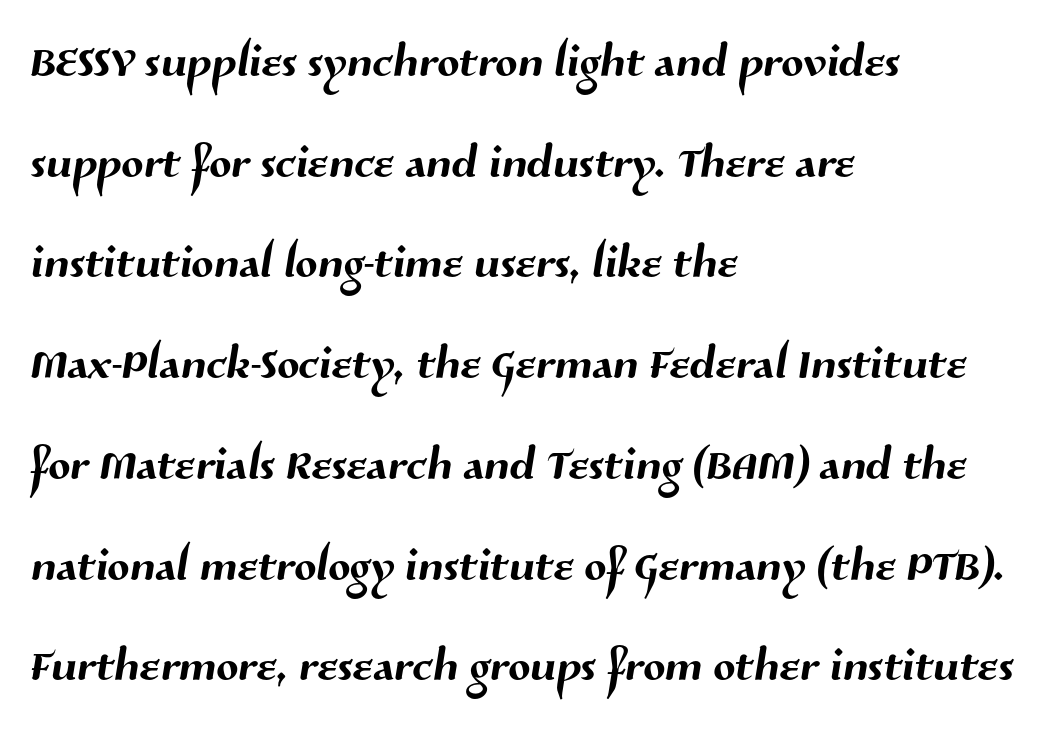
The image shows 65 px sans-serif type; set left-aligned, normal line spacing (1.55x), normal letter spacing, not underlined; medium stroke contrast and a medium x-height.
